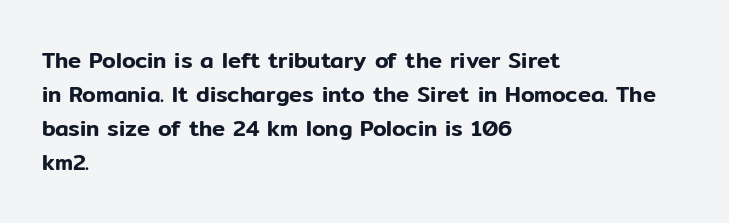
The image shows 22 px text type, upright; set left-aligned, normal line spacing (1.55x), normal letter spacing, not underlined.
